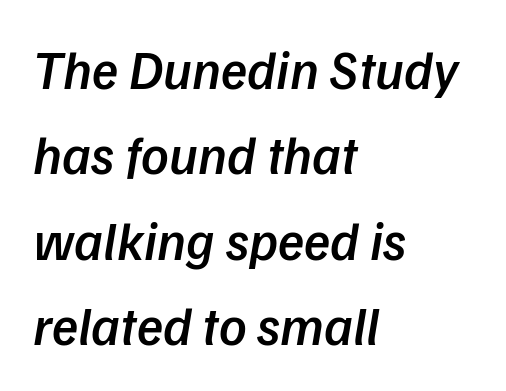
The image shows 54 px semibold sans-serif type; set left-aligned, normal line spacing (1.58x), normal letter spacing, not underlined; low stroke contrast and a medium x-height.
